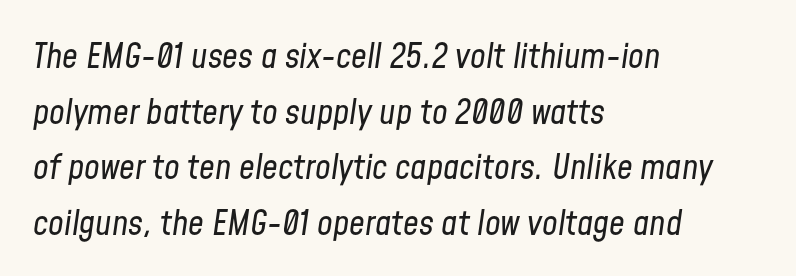
A bare baseline throughout the passage. Horizontal bands of white between lines are of average thickness. Every character sits at an angle, as italics do. What stands out about the letter spacing? Nothing — it is the standard amount.
